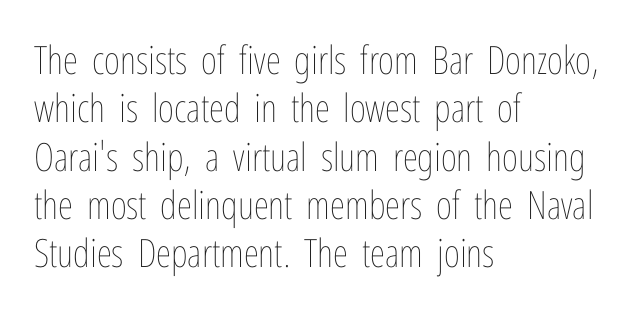
The image shows 39 px thin, condensed type, upright; set left-aligned, line spacing 1.24x, normal letter spacing, not underlined; low stroke contrast and a medium x-height.
